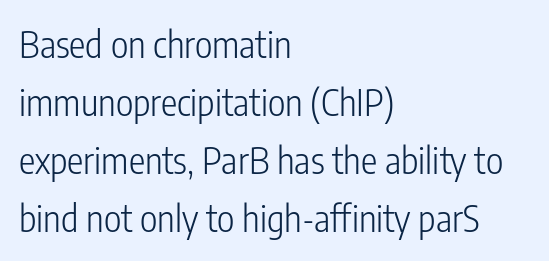
Serif or sans? Sans — the stroke terminals are bare. Check the space under the baseline: it is left empty. The strokes carry an ordinary text weight at most. Does the leading feel generous? No, just average.
